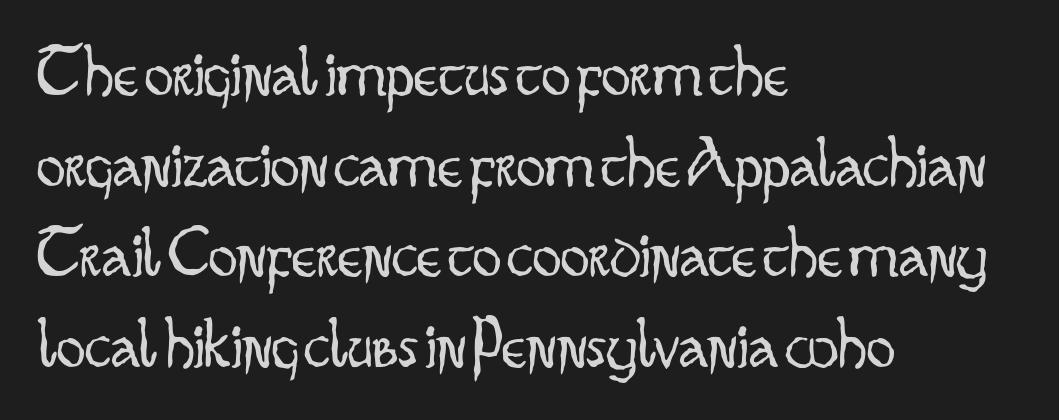
Caption: standard tracking, unaltered. The characters display no serif detailing; their extremities are plain. Unbolded letterforms with no extra heft. The ragged edge is on the right, which tells us the setting is flush left.
